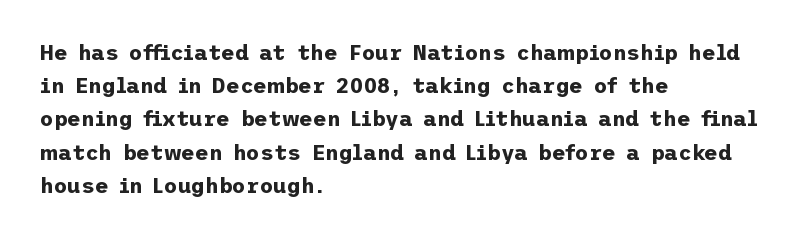
Q: Is the text bold? A: Yes.
Q: Is the text italic (slanted)? A: No, it is upright.
Q: Is the text underlined? A: No.
Q: How is the paragraph aligned? A: Left-aligned.
Q: Is the spacing between letters normal or unusually wide? A: Normal.
Q: Is the spacing between lines tight, normal or loose? A: Normal.
